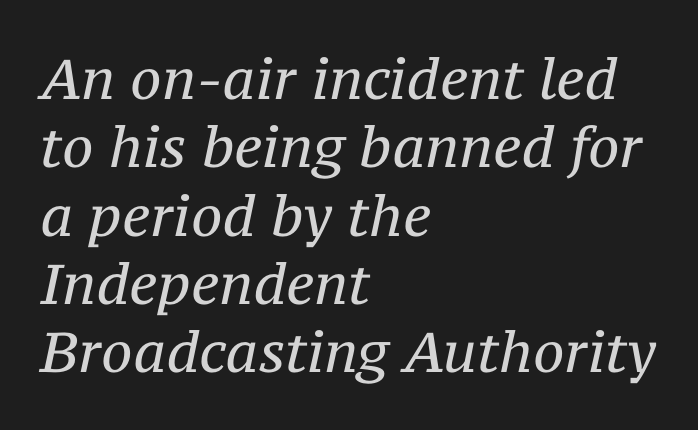
Q: Is the text bold? A: No.
Q: Is the text italic (slanted)? A: Yes, it leans right by about 12 degrees.
Q: Is the typeface a serif or a sans-serif typeface? A: Serif.
Q: Is the text underlined? A: No.
Q: How is the paragraph aligned? A: Left-aligned.
Q: Is the spacing between letters normal or unusually wide? A: Normal.
Q: Width (condensed, normal, or wide)? A: Normal.
Q: Stroke contrast? A: Medium.
Q: x-height? A: Medium.
Q: Monospaced? A: No.
